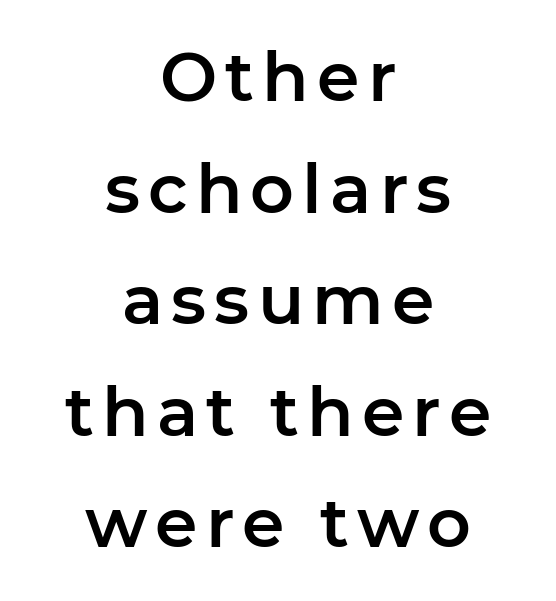
Q: Is the text italic (slanted)? A: No, it is upright.
Q: Is the typeface a serif or a sans-serif typeface? A: Sans-serif.
Q: Is the text underlined? A: No.
Q: How is the paragraph aligned? A: Centered.
Q: Is the spacing between lines tight, normal or loose? A: Normal.
Q: Width (condensed, normal, or wide)? A: Normal.
Q: Stroke contrast? A: Low.
Q: x-height? A: Medium.
Q: Monospaced? A: No.
